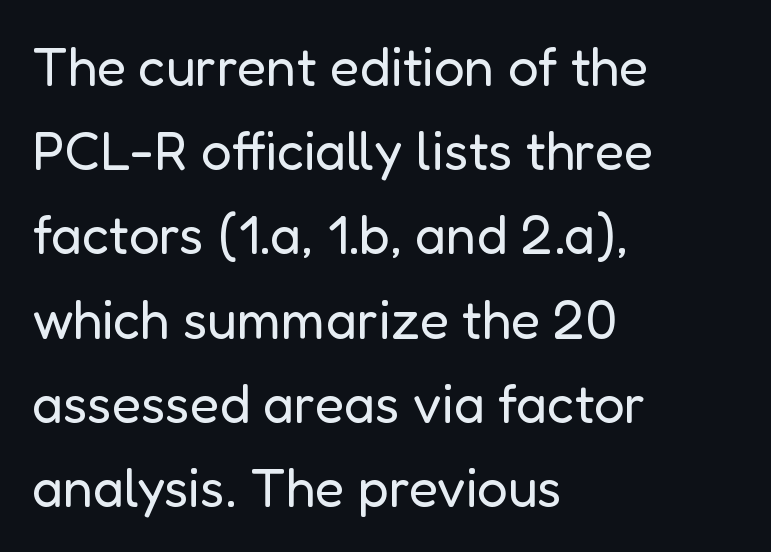
{"serif": "no", "italic": "no", "bold": "no", "weight": "regular", "width": "normal", "stroke_contrast": "low", "x_height": "medium", "monospaced": "no", "underline": "no", "align": "left", "line_spacing": "normal", "line_spacing_ratio": 1.56, "letter_spacing": "normal", "letter_spacing_em": 0.0, "glyph_px": 54}
